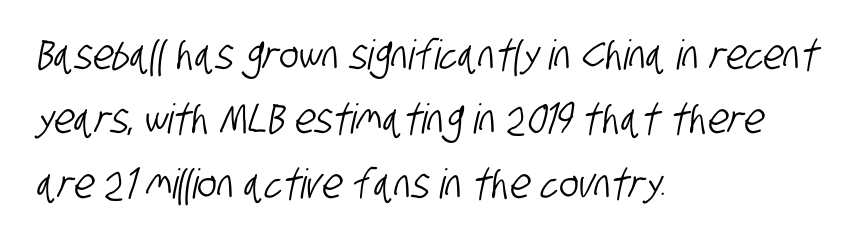
Compared with a centered layout, this one pins lines to the left instead. Each letter's strokes conclude bluntly, with no projecting serifs. Spacing verdict: proportional, widths tailored to each character. The lines sit at an ordinary, default distance from one another. Letters rest on an invisible, unmarked baseline. Nothing unusual about the tracking: characters are spaced as the font intends.
